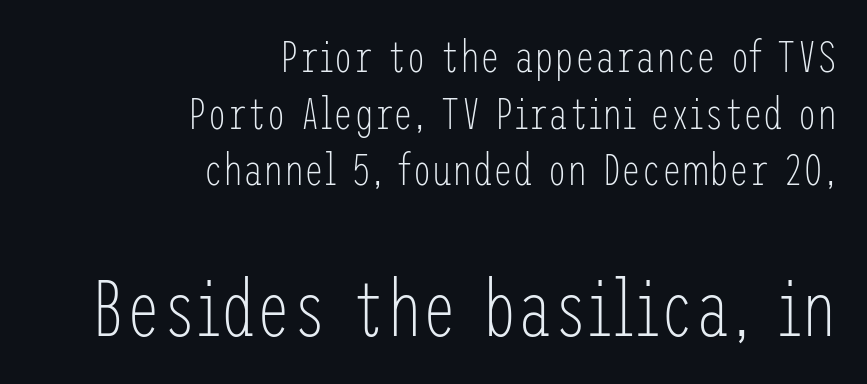
{"serif": "no", "italic": "no", "bold": "no", "weight": "light", "width": "condensed", "stroke_contrast": "low", "x_height": "medium", "underline": "no", "align": "right", "line_spacing": "normal", "line_spacing_ratio": 1.26, "letter_spacing": "normal", "letter_spacing_em": 0.0, "larger_block": "second", "size_ratio": 1.76, "glyph_px": 79}
